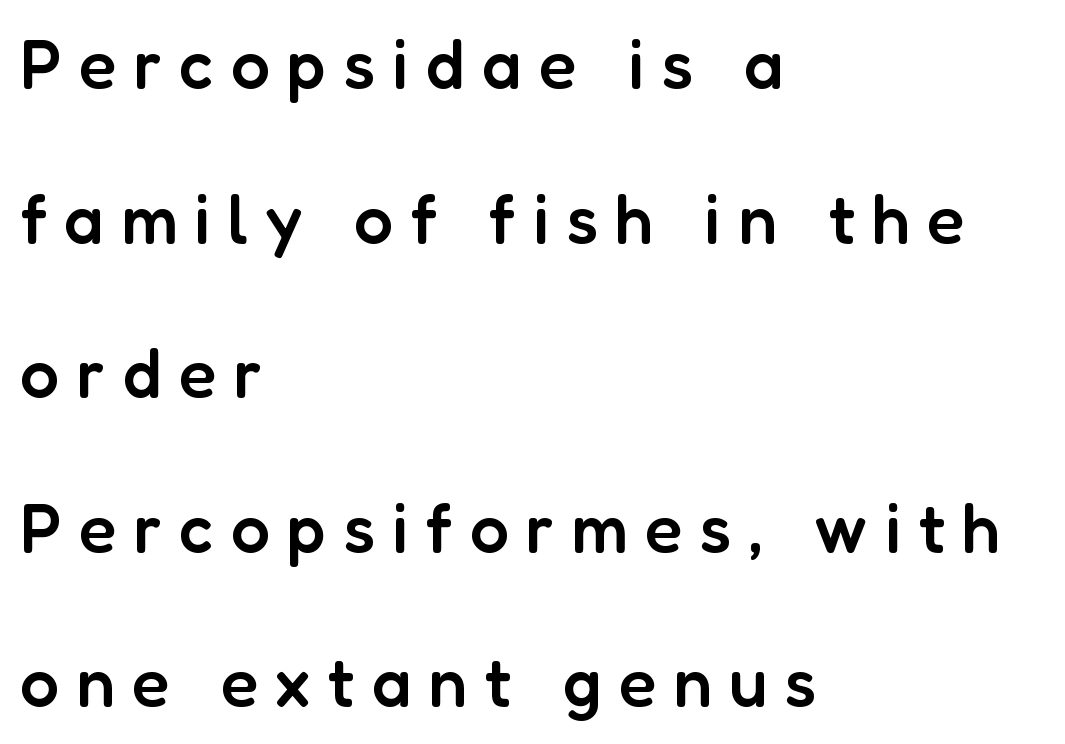
Q: Is the text bold? A: Semi-bold.
Q: Is the text italic (slanted)? A: No, it is upright.
Q: Is the typeface a serif or a sans-serif typeface? A: Sans-serif.
Q: Is the text underlined? A: No.
Q: How is the paragraph aligned? A: Left-aligned.
Q: Is the spacing between letters normal or unusually wide? A: Unusually wide.
Q: Is the spacing between lines tight, normal or loose? A: Loose.
Q: Width (condensed, normal, or wide)? A: Normal.
Q: Stroke contrast? A: Low.
Q: x-height? A: Medium.
Q: Monospaced? A: No.
